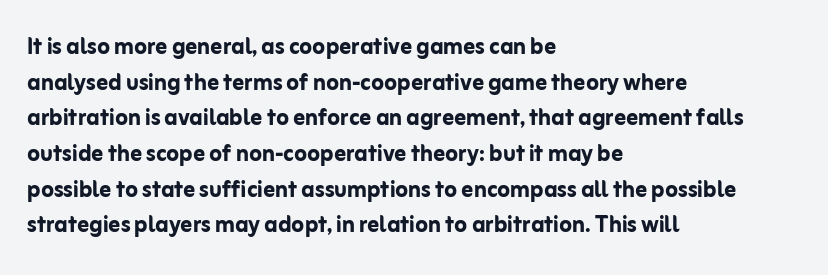
The image shows 29 px semibold sans-serif type, upright; set left-aligned, line spacing 1.23x, normal letter spacing, not underlined; low stroke contrast and a medium x-height.
